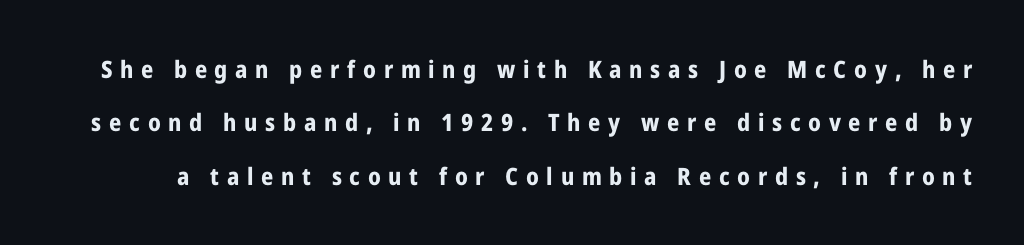
Q: Is the text bold? A: Yes.
Q: Is the text italic (slanted)? A: No, it is upright.
Q: Is the text underlined? A: No.
Q: Is the spacing between letters normal or unusually wide? A: Unusually wide.
Q: Is the spacing between lines tight, normal or loose? A: Loose.
